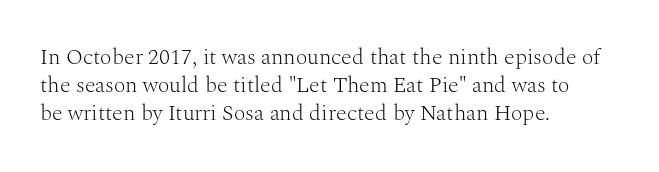
Q: Is the text bold? A: No.
Q: Is the text italic (slanted)? A: No, it is upright.
Q: Is the text underlined? A: No.
Q: How is the paragraph aligned? A: Left-aligned.
Q: Is the spacing between letters normal or unusually wide? A: Normal.
Q: Is the spacing between lines tight, normal or loose? A: Normal.
